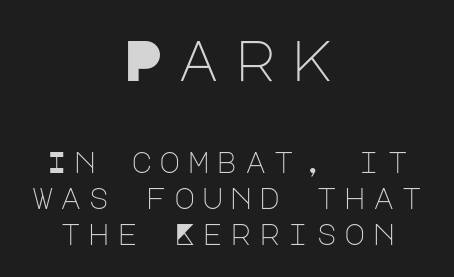
The image shows 58 px light sans-serif type, upright; set centered, line spacing 1.24x, unusually wide letter spacing (+0.24 em), not underlined; the first (top) block is 2.0x larger; low stroke contrast and a large x-height.
